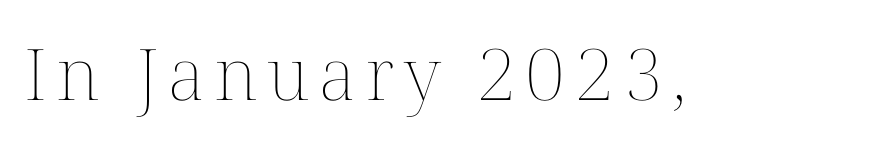
Check the space under the baseline: it is left empty. Caption: face not bold, strokes unweighted. Does the lettering tilt? It doesn't — this is upright. Think of a printed novel: that variable character pitch is what you see here.
